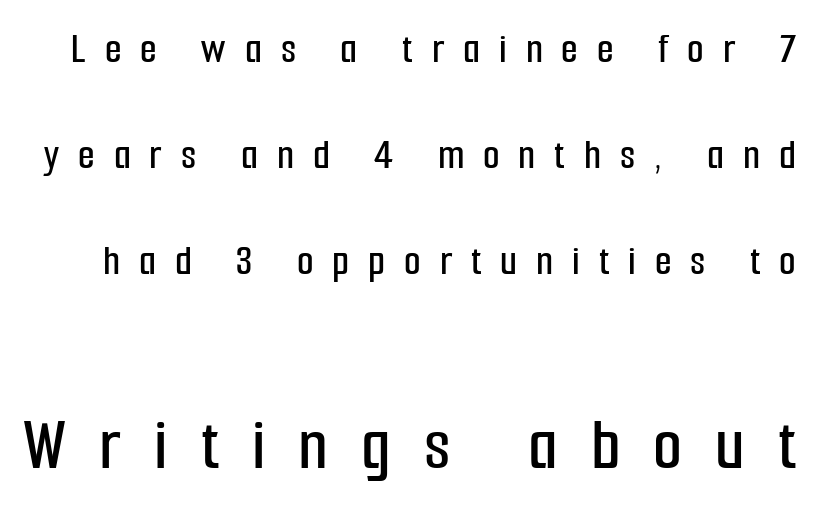
The glyphs are unaccompanied by any horizontal stroke below them. Does the lettering tilt? It doesn't — this is upright. A typesetter would call this leading open, well beyond the default. The font family rendered here belongs to the sans-serif group.
